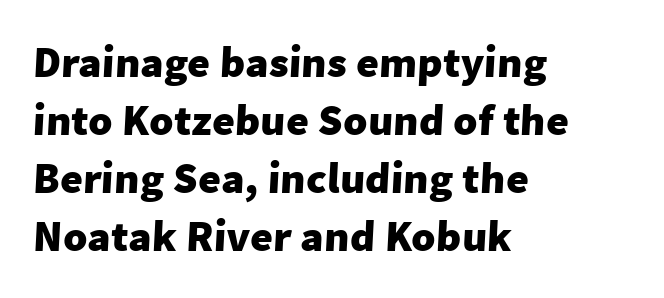
Q: Is the text bold? A: Yes.
Q: Is the typeface a serif or a sans-serif typeface? A: Sans-serif.
Q: Is the text underlined? A: No.
Q: How is the paragraph aligned? A: Left-aligned.
Q: Is the spacing between letters normal or unusually wide? A: Normal.
Q: Is the spacing between lines tight, normal or loose? A: Normal.
Q: Width (condensed, normal, or wide)? A: Normal.
Q: Stroke contrast? A: Low.
Q: x-height? A: Medium.
Q: Monospaced? A: No.
